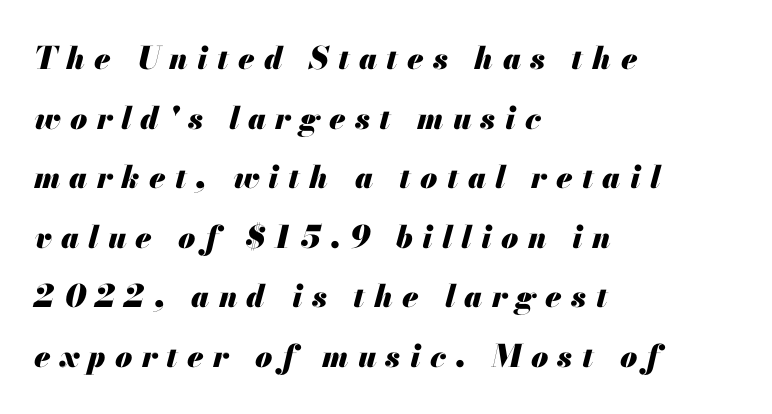
The image shows 31 px heavy type, italic (leaning right); set left-aligned, loose line spacing (1.92x), unusually wide letter spacing (+0.3 em), not underlined; medium stroke contrast and a small x-height.
